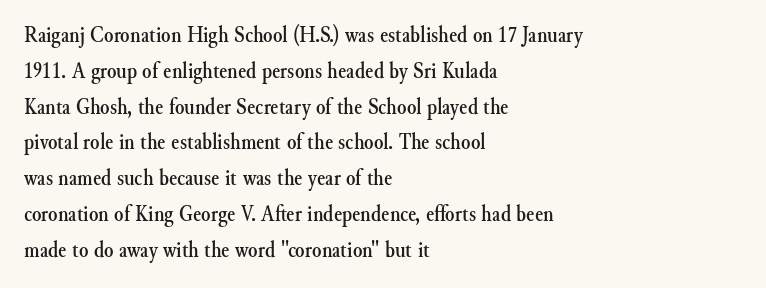
Summary of vertical rhythm: regular, with standard interline spacing. Is the block centered? No — it sits flush against the left margin. Nobody drew a line under any word here. Unlike italic type, these characters show no tilt at all.
